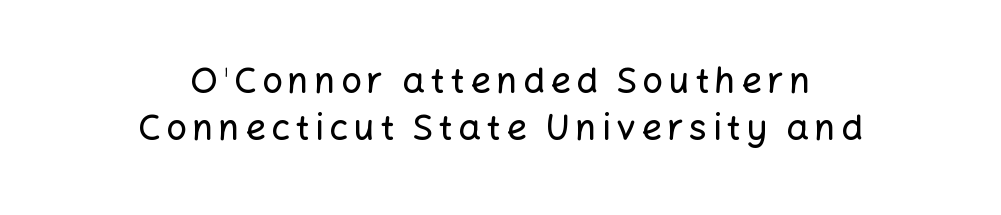
Q: Is the text italic (slanted)? A: No, it is upright.
Q: Is the typeface a serif or a sans-serif typeface? A: Sans-serif.
Q: Is the text underlined? A: No.
Q: How is the paragraph aligned? A: Centered.
Q: Is the spacing between lines tight, normal or loose? A: Normal.
Q: Width (condensed, normal, or wide)? A: Normal.
Q: Stroke contrast? A: Low.
Q: x-height? A: Medium.
Q: Monospaced? A: No.
